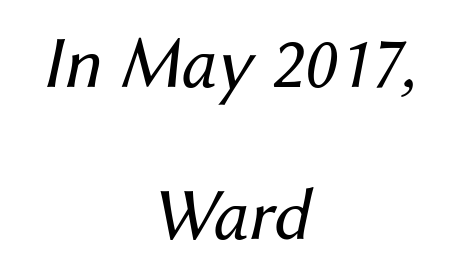
The image shows 74 px regular-weight type, italic (leaning right); set centered, loose line spacing (2.05x), normal letter spacing, not underlined; medium stroke contrast and a medium x-height.
